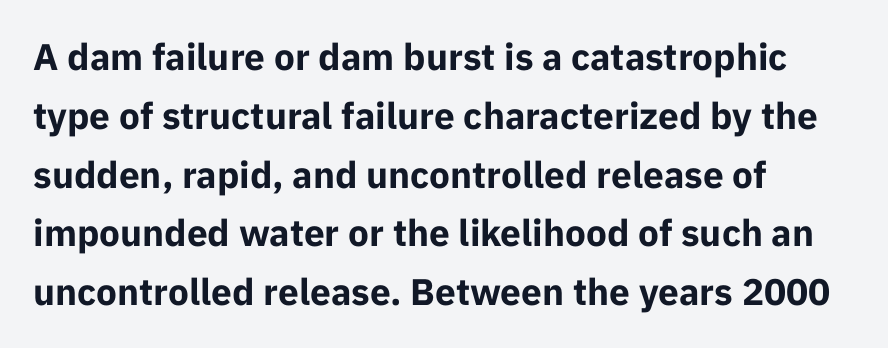
Each word holds together tightly as a unit, with standard inter-letter gaps. The space directly below the letters is spotless. Every letter is thick-stroked: bold, no question. These lines were composed using upright roman letters. Is there much room between lines? A standard amount, neither cramped nor airy. Are there feet on the stems? There aren't — it's a sans.
